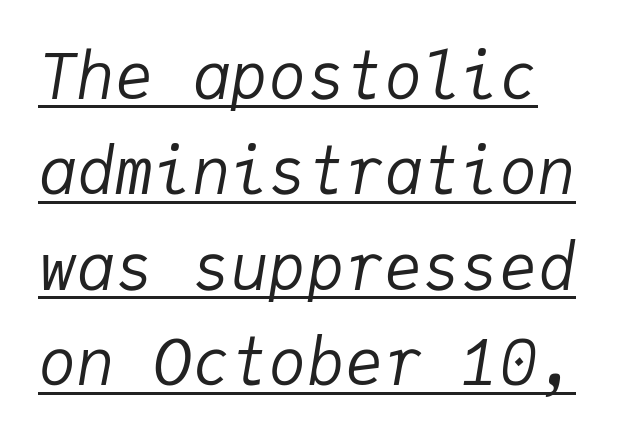
The image shows 64 px regular-weight type, italic (leaning right), monospaced; set normal line spacing (1.49x), normal letter spacing, underlined; low stroke contrast and a medium x-height.
